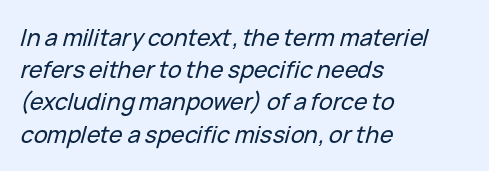
Letters rest on an invisible, unmarked baseline. How are the letters spaced? Ordinarily, with no added tracking. Would a proofreader flag this as italicized? Yes. Notice how descenders clear the ascenders below comfortably — that's standard leading.
